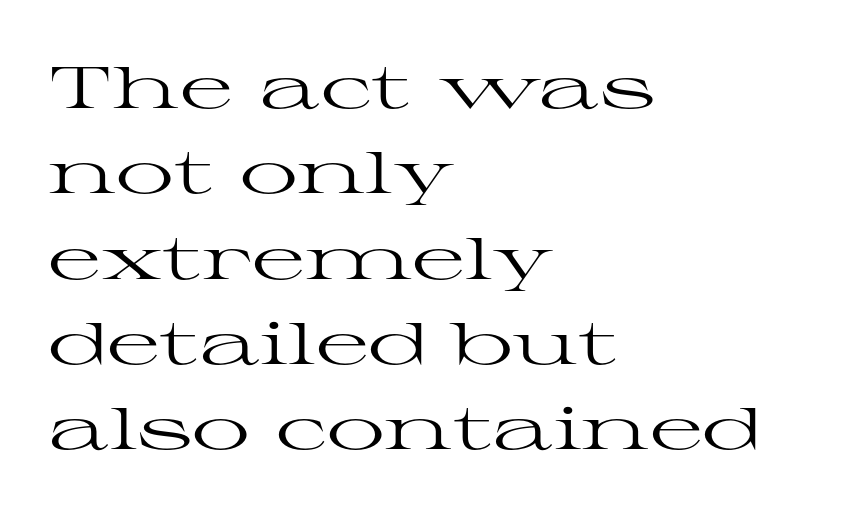
Glyph-to-glyph distance matches everyday printed text. If you drew a line through each stem, it would be perfectly vertical. Honestly, the row spacing looks completely unremarkable. Looks like regular typesetting: each glyph gets only the width it needs.
